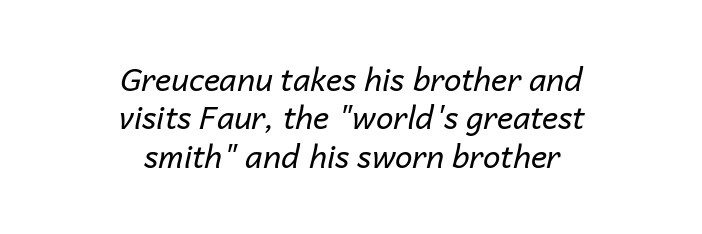
The image shows 31 px regular-weight type, italic (leaning right); set centered, line spacing 1.24x, normal letter spacing, not underlined; low stroke contrast and a medium x-height.
